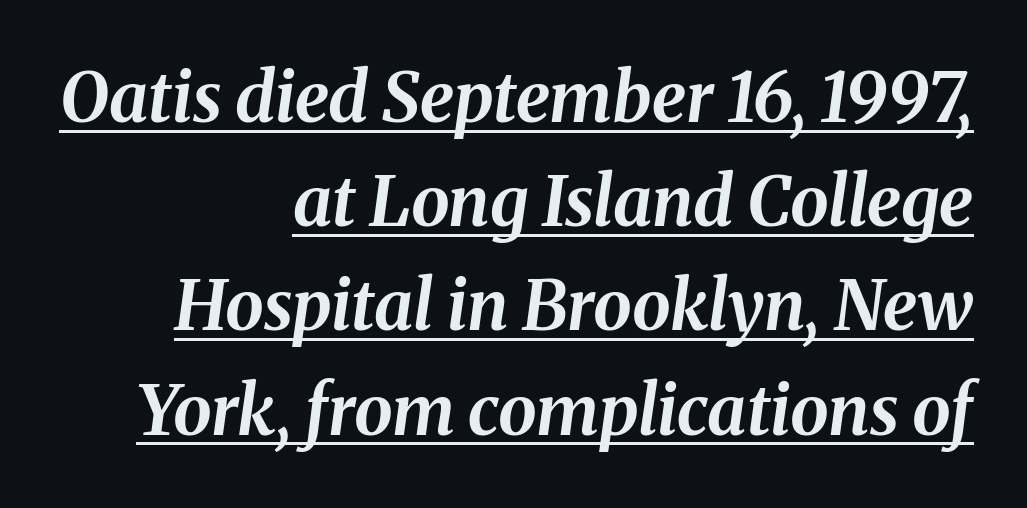
The image shows 69 px bold type, italic (leaning right); set right-aligned, normal line spacing (1.51x), normal letter spacing, underlined; medium stroke contrast and a medium x-height.
